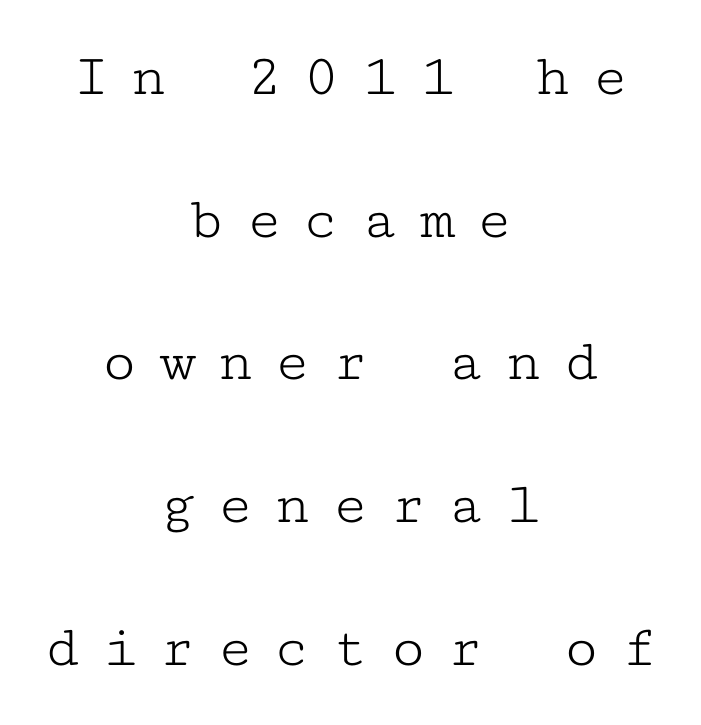
{"serif": "yes", "italic": "no", "bold": "no", "weight": "light", "width": "wide", "stroke_contrast": "low", "x_height": "medium", "monospaced": "yes", "underline": "no", "align": "center", "line_spacing": "loose", "line_spacing_ratio": 2.34, "letter_spacing": "wide", "letter_spacing_em": 0.34, "glyph_px": 61}
